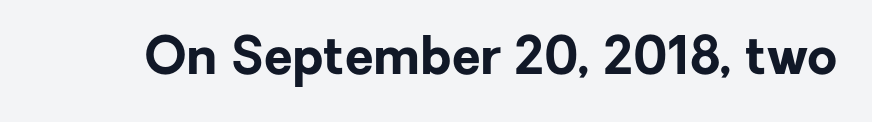
Q: Is the text bold? A: Yes.
Q: Is the text italic (slanted)? A: No, it is upright.
Q: Is the typeface a serif or a sans-serif typeface? A: Sans-serif.
Q: Is the text underlined? A: No.
Q: Is the spacing between letters normal or unusually wide? A: Normal.
Q: Width (condensed, normal, or wide)? A: Normal.
Q: Stroke contrast? A: Low.
Q: x-height? A: Medium.
Q: Monospaced? A: No.
